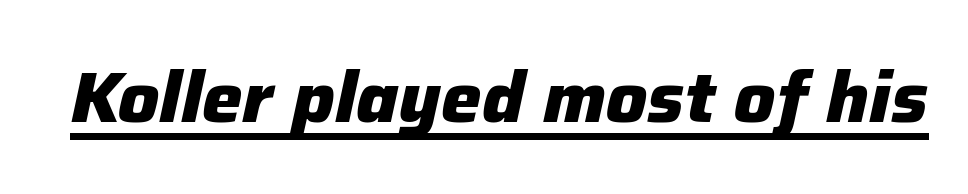
You could not count columns in this text — the font is proportionally spaced. Does extra space separate the letters? No, they use regular spacing. The passage shown leans; its letterforms are oblique. Compared with an ordinary text face, these strokes are far heavier — a full bold. Glance below the letters and you will spot a drawn line.
